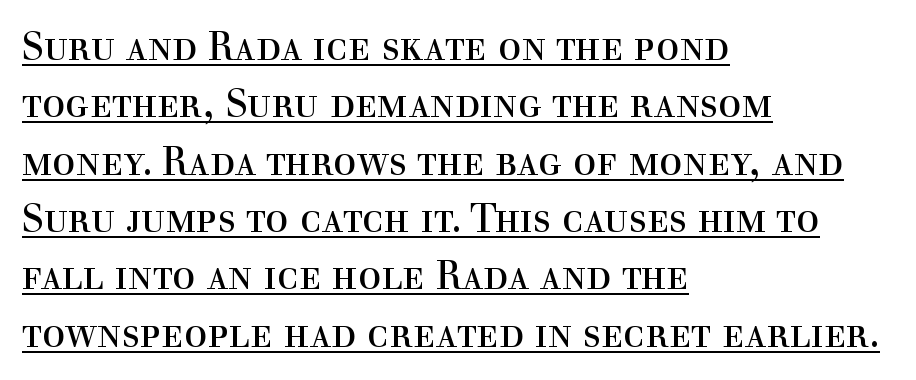
The image shows 39 px regular-weight serif type, upright; set left-aligned, normal line spacing (1.47x), normal letter spacing, underlined; a medium x-height.
